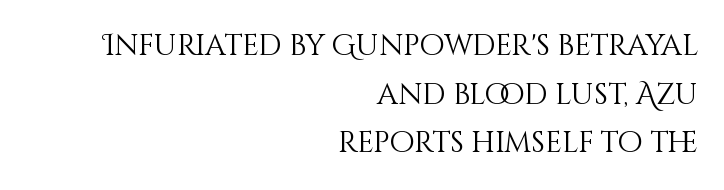
Posture: upright roman. Unbolded letterforms with no extra heft. Spacing between characters is what you'd get straight out of the box. Whoever set this chose a conventional vertical rhythm. The face used here is proportionally spaced, like ordinary book or web type. Compared with a flush-left layout, this one pins lines to the opposite, right side.
